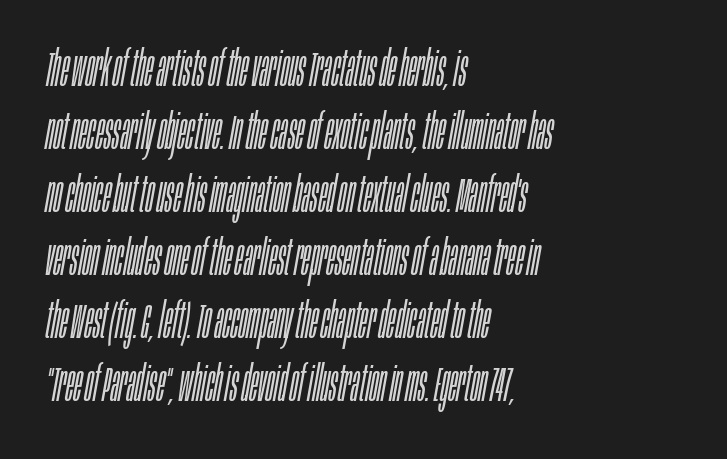
{"italic": "yes", "lean": "right", "slant_degrees": 10, "bold": "no", "weight": "light", "width": "condensed", "stroke_contrast": "low", "x_height": "large", "monospaced": "no", "underline": "no", "align": "left", "line_spacing": "normal", "line_spacing_ratio": 1.26, "letter_spacing": "normal", "letter_spacing_em": 0.0, "glyph_px": 50}
